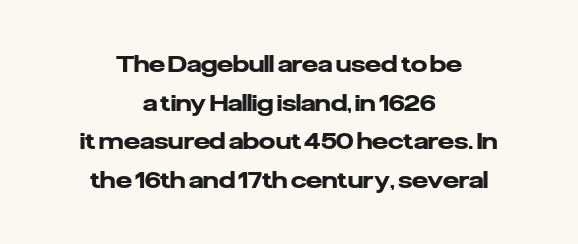
{"italic": "no", "bold": "yes", "underline": "no", "align": "center", "line_spacing": "normal", "line_spacing_ratio": 1.68, "letter_spacing": "normal", "letter_spacing_em": 0.0, "glyph_px": 23}
